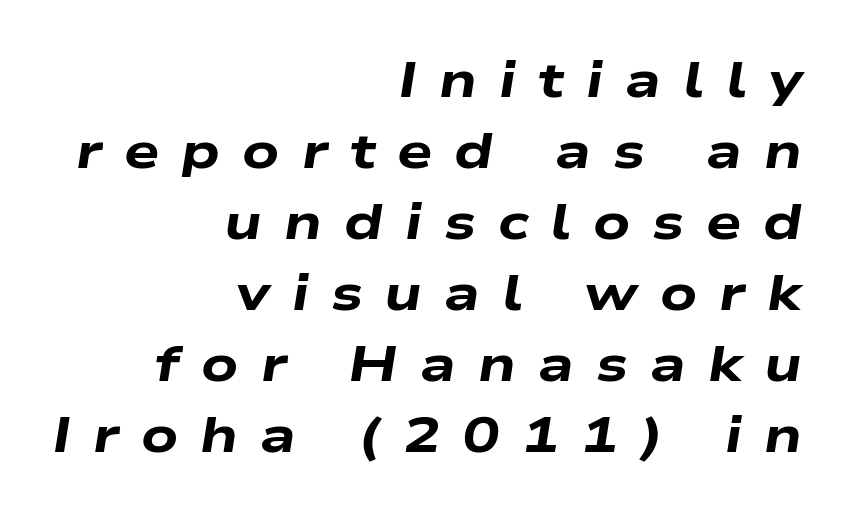
The image shows 50 px heavy, wide type, italic (leaning right); set right-aligned, normal line spacing (1.42x), unusually wide letter spacing (+0.44 em), not underlined; low stroke contrast and a medium x-height.
